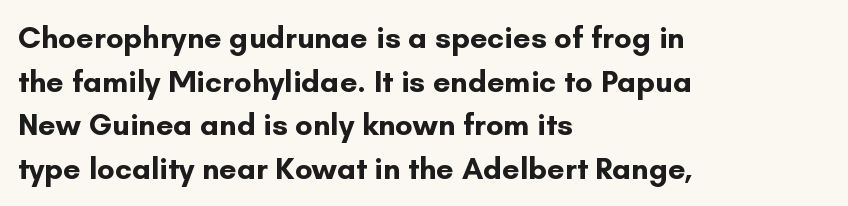
The image shows 31 px bold sans-serif type, upright; set left-aligned, normal line spacing (1.41x), normal letter spacing, not underlined; low stroke contrast and a small x-height.
